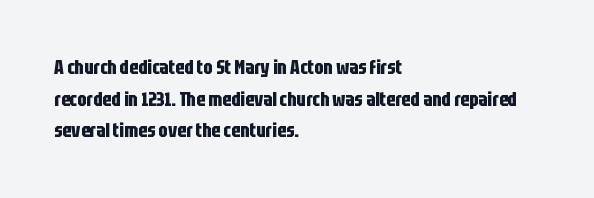
The image shows 20 px bold type, upright; set left-aligned, normal line spacing (1.58x), normal letter spacing, not underlined.
